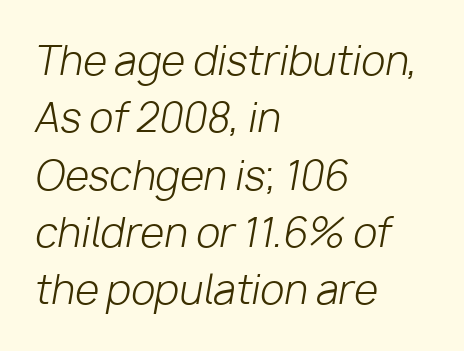
{"italic": "yes", "lean": "right", "slant_degrees": 10, "bold": "no", "weight": "light", "width": "normal", "stroke_contrast": "low", "x_height": "medium", "monospaced": "no", "underline": "no", "align": "left", "line_spacing": "normal", "line_spacing_ratio": 1.47, "letter_spacing": "normal", "letter_spacing_em": 0.0, "glyph_px": 39}
